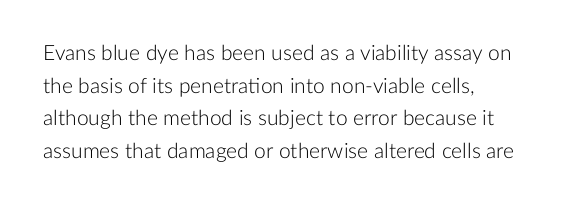
The axis of the letterforms is exactly vertical. Here the glyphs are tracked normally, forming tight word shapes. Descenders hang freely into open space. Line beginnings align vertically; line endings do not. The rows are spaced the way most documents space them.
